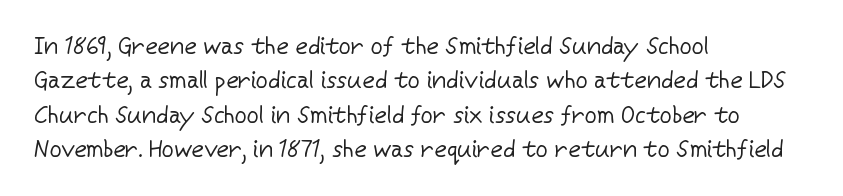
Vertical stems look standard width or narrower in stroke. Default kerning and tracking; the words read as compact shapes. These lines are set flush left with a ragged right edge. The baseline area is clear.
